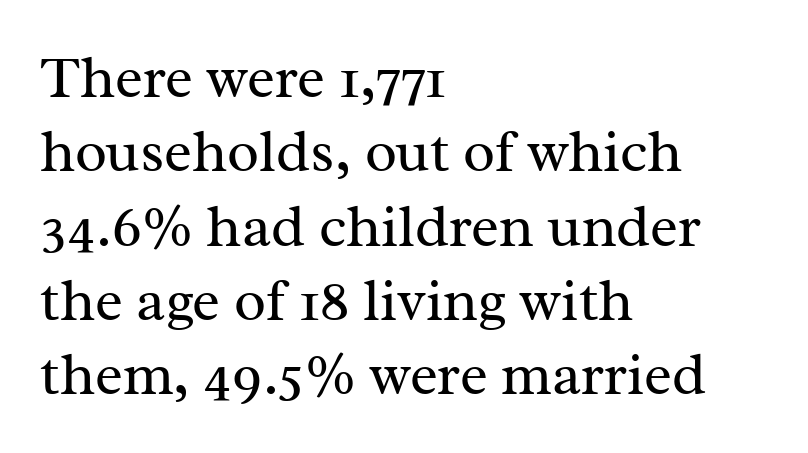
Line beginnings align vertically; line endings do not. Underline: absent. Between one letter and the next there's only the usual sliver of space. The lines sit at an ordinary, default distance from one another. Note the varied advance widths — an 'i' is clearly narrower than an 'm'. The typography opts for an upright posture over an oblique one.
